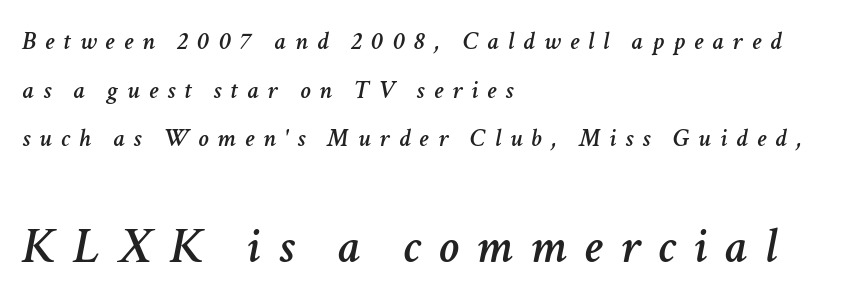
Quick note: italic. The glyphs are unaccompanied by any horizontal stroke below them. Words appear elongated and porous because spacing is wide. This sample is left-justified, so line endings fall wherever the words run out. Character widths vary here, with narrow letters taking less room than wide ones. Size hierarchy here favors the trailing block over the leading one.
